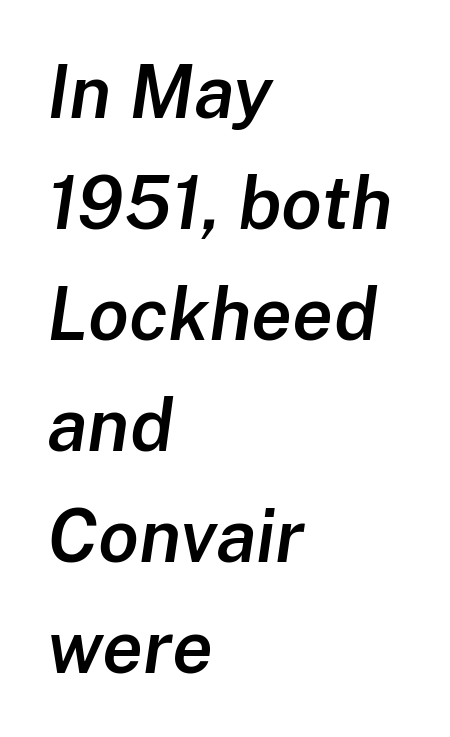
The image shows 74 px semibold type, italic (leaning right); set left-aligned, normal line spacing (1.5x), normal letter spacing, not underlined; low stroke contrast and a medium x-height.
